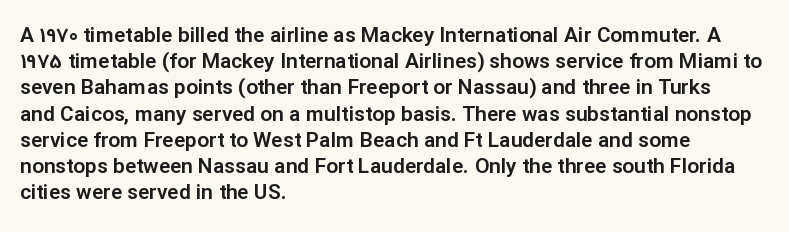
Q: Is the text italic (slanted)? A: No, it is upright.
Q: Is the text underlined? A: No.
Q: How is the paragraph aligned? A: Left-aligned.
Q: Is the spacing between letters normal or unusually wide? A: Normal.
Q: Is the spacing between lines tight, normal or loose? A: Normal.
